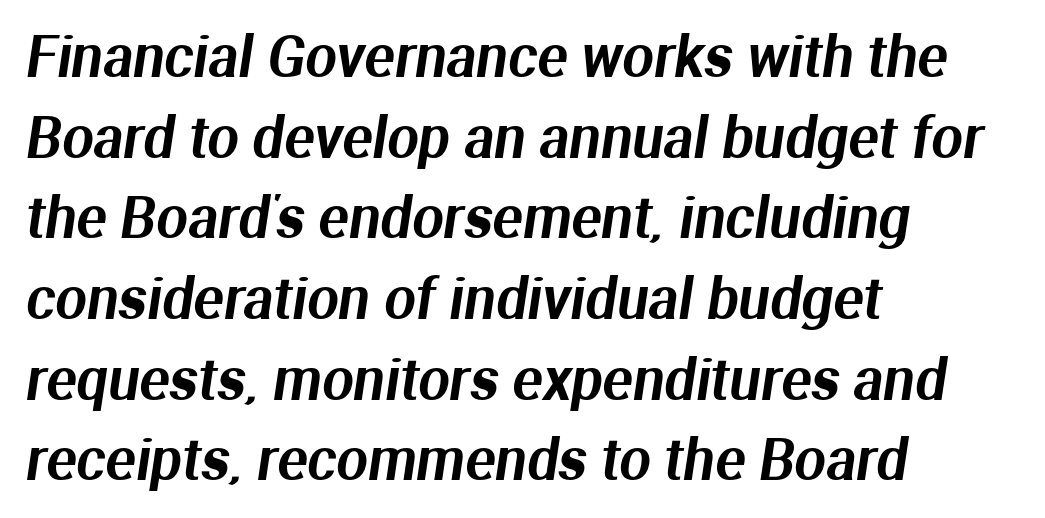
Q: Is the typeface a serif or a sans-serif typeface? A: Sans-serif.
Q: Is the text underlined? A: No.
Q: How is the paragraph aligned? A: Left-aligned.
Q: Is the spacing between letters normal or unusually wide? A: Normal.
Q: Is the spacing between lines tight, normal or loose? A: Normal.
Q: Width (condensed, normal, or wide)? A: Normal.
Q: Stroke contrast? A: Medium.
Q: x-height? A: Medium.
Q: Monospaced? A: No.
